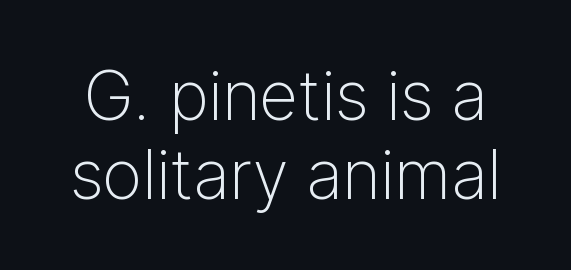
{"serif": "no", "italic": "no", "bold": "no", "weight": "light", "width": "normal", "stroke_contrast": "low", "x_height": "medium", "monospaced": "no", "underline": "no", "line_spacing_ratio": 1.16, "letter_spacing": "normal", "letter_spacing_em": 0.0, "glyph_px": 68}
